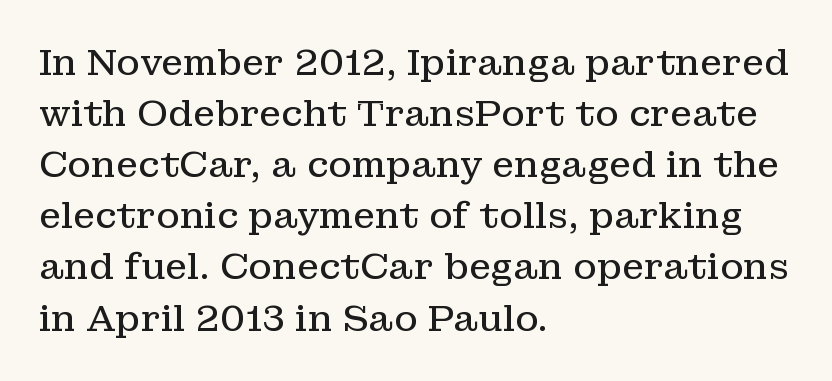
Layout note: lines flush left. Check under the words: just untouched page. The glyphs in this specimen are seriffed. When letters stand straight like this, we call the style roman or upright.
